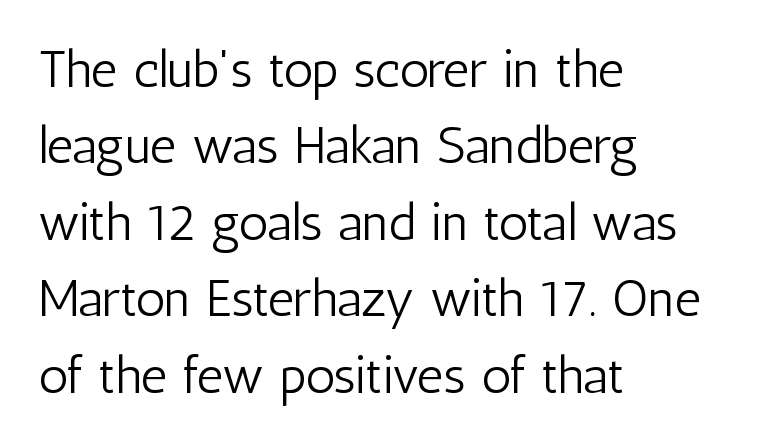
The image shows 52 px light, condensed sans-serif type, upright; set left-aligned, normal line spacing (1.47x), normal letter spacing, not underlined; low stroke contrast and a medium x-height.
